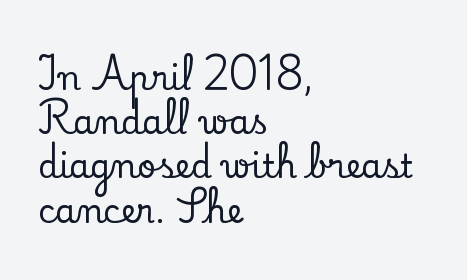
The image shows 33 px serif type, upright; set left-aligned, normal line spacing (1.34x), normal letter spacing, not underlined; low stroke contrast and a small x-height.
